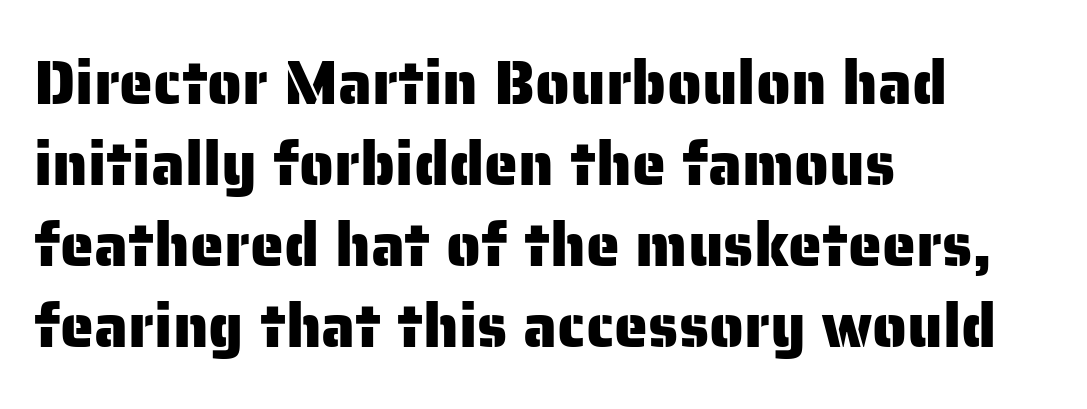
Standard letterfit; no display-style spreading of the glyphs. Nobody drew a line under any word here. The letters carry no serifs — their stems end cleanly without finishing strokes. Notice how descenders clear the ascenders below comfortably — that's standard leading. Posture: upright roman.
